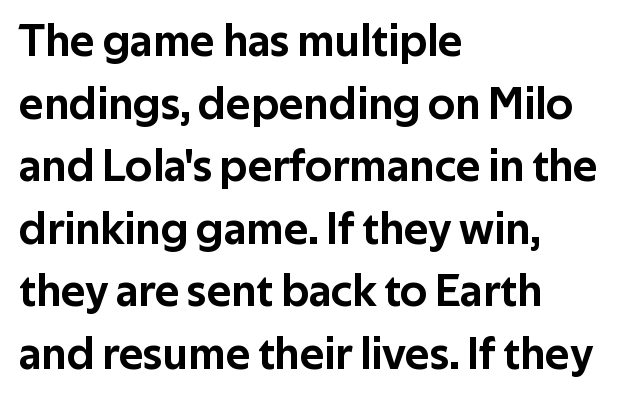
Q: Is the text italic (slanted)? A: No, it is upright.
Q: Is the typeface a serif or a sans-serif typeface? A: Sans-serif.
Q: Is the text underlined? A: No.
Q: How is the paragraph aligned? A: Left-aligned.
Q: Is the spacing between letters normal or unusually wide? A: Normal.
Q: Is the spacing between lines tight, normal or loose? A: Normal.
Q: Width (condensed, normal, or wide)? A: Normal.
Q: Stroke contrast? A: Low.
Q: x-height? A: Medium.
Q: Monospaced? A: No.
